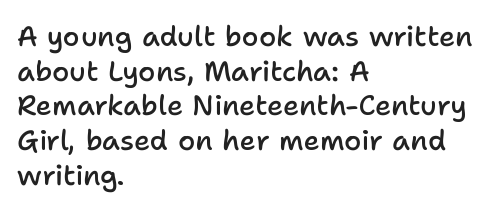
The specimen omits any rule beneath the text block's lines. The letters advance in unequal steps, a hallmark of proportional type. When letters stand straight like this, we call the style roman or upright. Heft: intermediate — a semibold.
